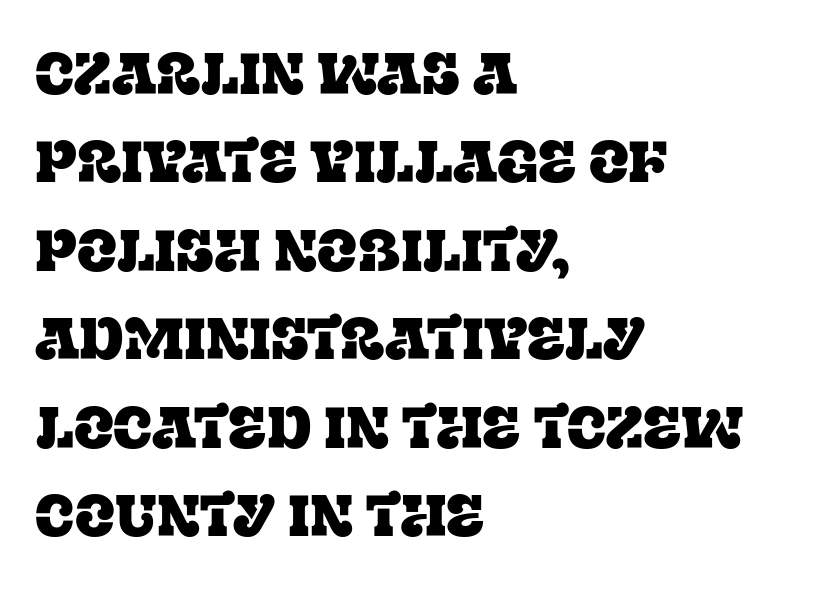
Does the lettering tilt? It doesn't — this is upright. Horizontally, the lines are justified to the leading edge only. Each row of text sits above clean, open space. The letters advance in unequal steps, a hallmark of proportional type. The space between consecutive lines is moderate. Each letter's strokes conclude with small projecting serifs.
